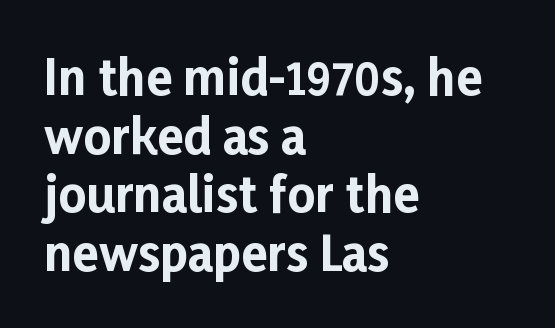
This is heavy type, rendered in bold. Character widths vary here, with narrow letters taking less room than wide ones. Serif or sans? Sans — the stroke terminals are bare. Unlike italic type, these characters show no tilt at all.
